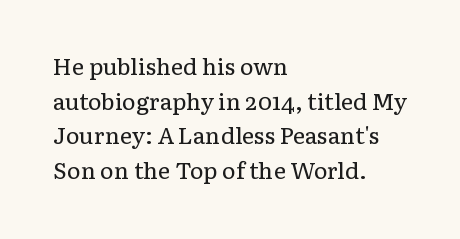
Vertical strokes here are truly vertical. Is the block centered? No — it sits flush against the left margin. Standard letterfit; no display-style spreading of the glyphs. This is not heavy type; no bold has been used.
